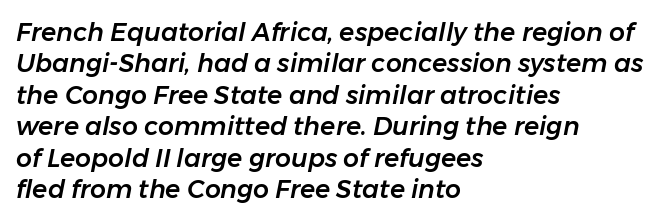
How are the letters spaced? Ordinarily, with no added tracking. Each new line begins a customary step beneath the previous one. The strip under each line holds only bare page. Typeset ragged right — the left edge is the straight one.
